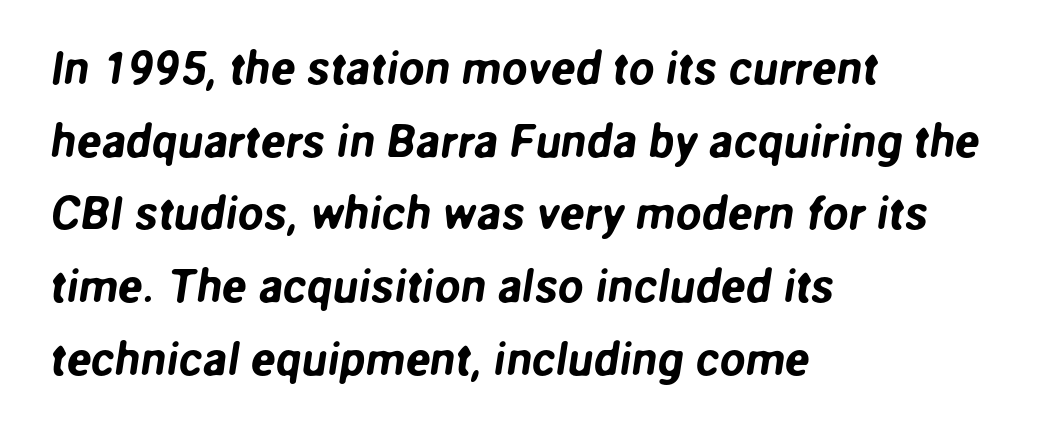
Q: Is the typeface a serif or a sans-serif typeface? A: Sans-serif.
Q: Is the text underlined? A: No.
Q: How is the paragraph aligned? A: Left-aligned.
Q: Is the spacing between letters normal or unusually wide? A: Normal.
Q: Is the spacing between lines tight, normal or loose? A: Normal.
Q: Width (condensed, normal, or wide)? A: Normal.
Q: Stroke contrast? A: Low.
Q: x-height? A: Medium.
Q: Monospaced? A: No.
